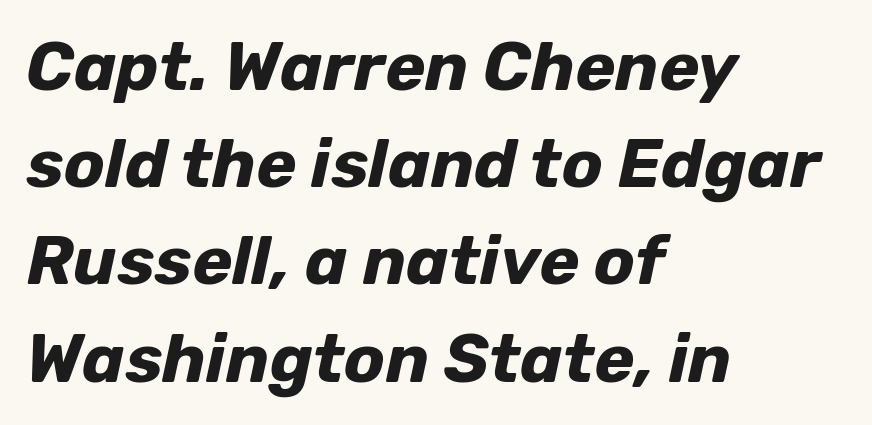
One glance says typical: line gaps are just what's usual. Compared with ordinary roman type, these characters are visibly tilted. The glyphs are unaccompanied by any horizontal stroke below them. A typesetter would call this proportional, since set widths differ per character.
